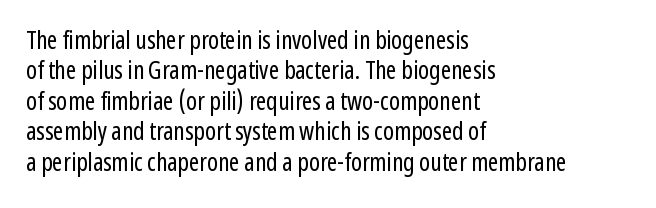
Nope, not italic — everything's standing straight. Only glyphs here, with clear space below each row. Leftover space on each line is placed entirely after the last word. The gaps between neighbouring characters are ordinary and unremarkable. A light-to-regular cut is what we see here.
